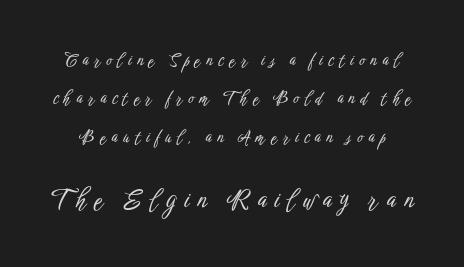
Q: Is the text italic (slanted)? A: Yes.
Q: Is the text underlined? A: No.
Q: Is the spacing between letters normal or unusually wide? A: Unusually wide.
Q: Is the spacing between lines tight, normal or loose? A: Loose.
Q: Which block of text is set in a larger size, the first (top) or the second (bottom)? A: The second (bottom) one.
